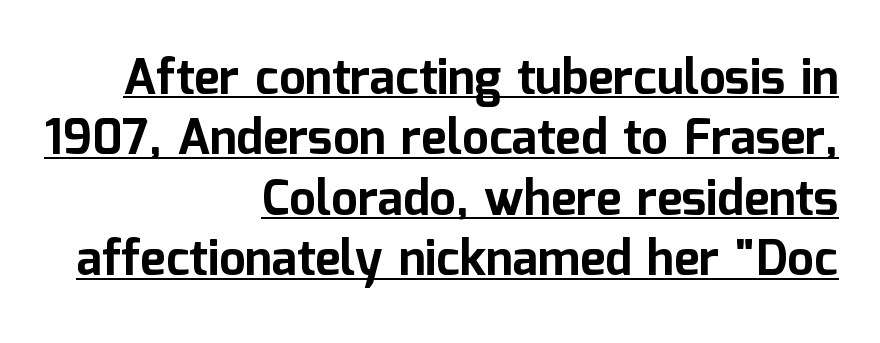
The image shows 48 px bold sans-serif type, upright; set right-aligned, normal line spacing (1.26x), normal letter spacing, underlined; low stroke contrast and a medium x-height.
